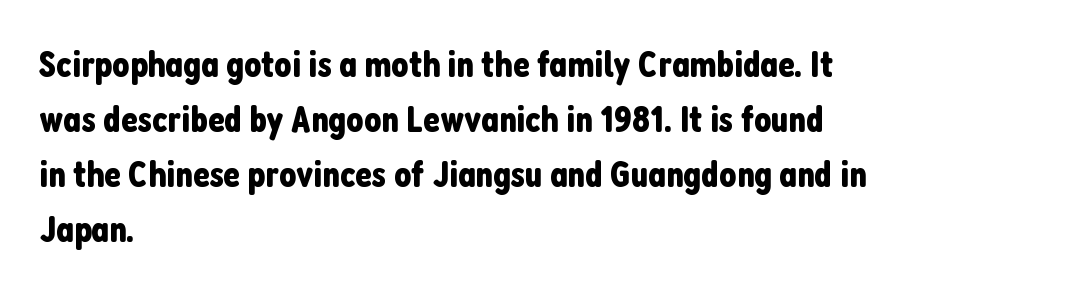
Does the type have serifs? No, each stem ends abruptly. Here the glyphs are tracked normally, forming tight word shapes. Upright lettering throughout. Do the characters align in a grid? No, the font is proportional. Beneath every word, the page is bare. The space between consecutive lines is moderate.
